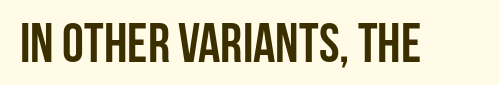
The image shows 55 px semibold, condensed sans-serif type, upright; set normal letter spacing, not underlined; low stroke contrast and a large x-height.
